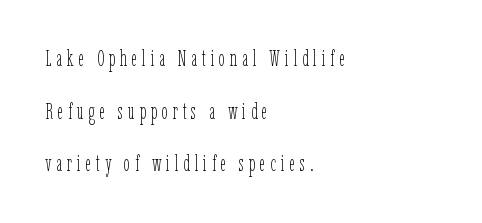
The image shows 22 px text type, upright; set left-aligned, loose line spacing (2.39x), unusually wide letter spacing (+0.22 em), not underlined.
